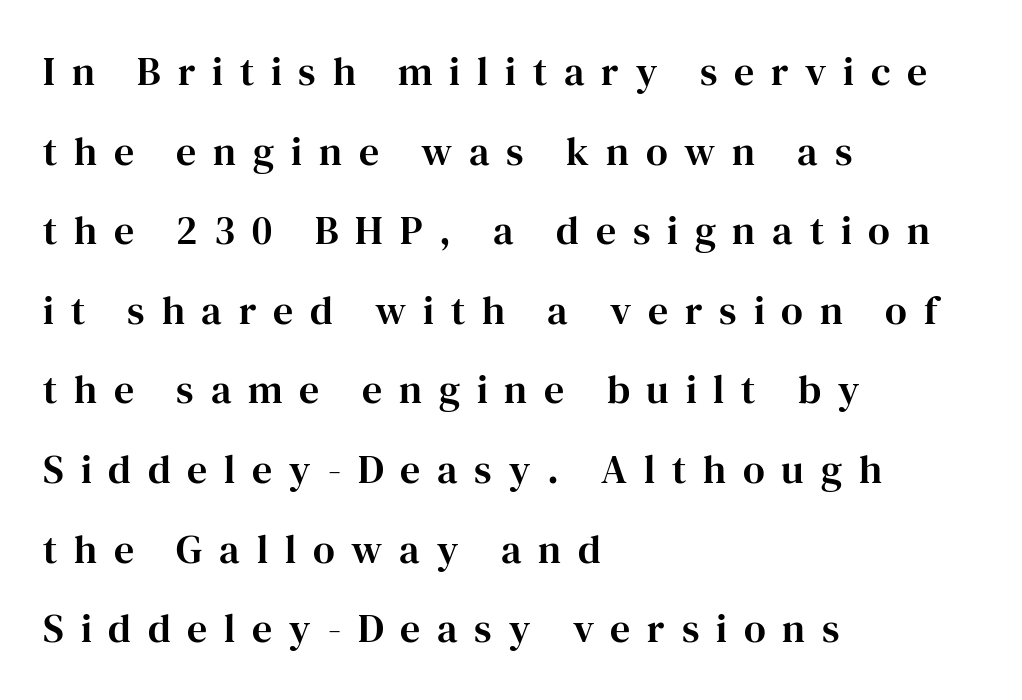
The image shows 40 px serif type, upright; set left-aligned, loose line spacing (1.99x), unusually wide letter spacing (+0.42 em), not underlined; high stroke contrast and a medium x-height.
